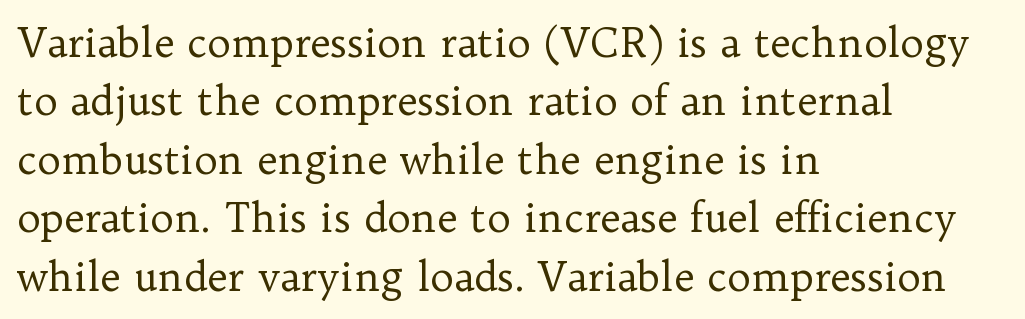
The image shows 40 px regular-weight serif type, upright; set left-aligned, normal line spacing (1.46x), normal letter spacing, not underlined; low stroke contrast and a medium x-height.
